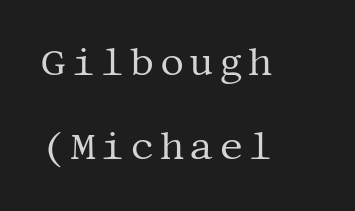
Q: Is the text bold? A: No.
Q: Is the text italic (slanted)? A: No, it is upright.
Q: Is the typeface a serif or a sans-serif typeface? A: Serif.
Q: Is the text underlined? A: No.
Q: How is the paragraph aligned? A: Left-aligned.
Q: Is the spacing between lines tight, normal or loose? A: Loose.
Q: Width (condensed, normal, or wide)? A: Normal.
Q: Stroke contrast? A: Medium.
Q: x-height? A: Large.
